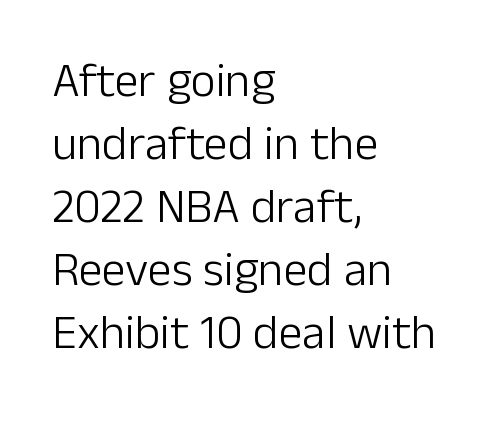
The image shows 48 px light sans-serif type, upright; set left-aligned, normal line spacing (1.31x), normal letter spacing, not underlined; low stroke contrast and a medium x-height.
